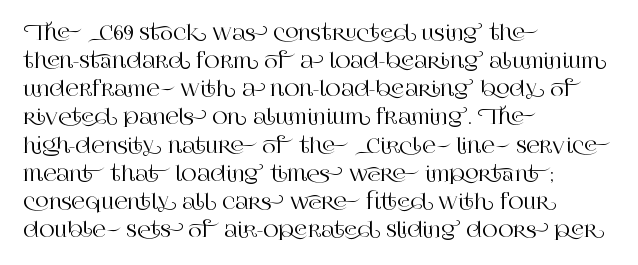
The image shows 21 px text type, upright; set left-aligned, normal line spacing (1.34x), normal letter spacing, not underlined.
